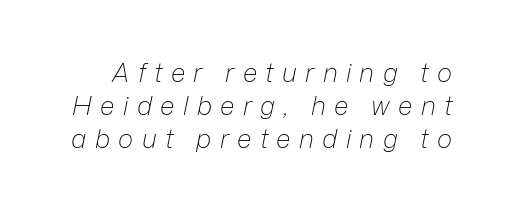
Q: Is the text bold? A: No.
Q: Is the text italic (slanted)? A: Yes, it leans right by about 12 degrees.
Q: Is the text underlined? A: No.
Q: Is the spacing between letters normal or unusually wide? A: Unusually wide.
Q: Is the spacing between lines tight, normal or loose? A: Normal.
